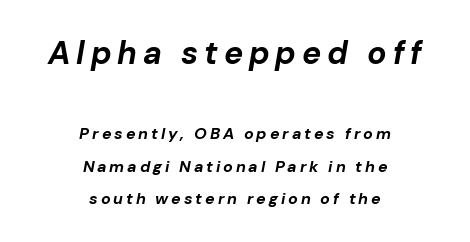
{"italic": "yes", "lean": "right", "slant_degrees": 10, "bold": "yes", "weight": "bold", "width": "normal", "stroke_contrast": "low", "x_height": "medium", "monospaced": "no", "underline": "no", "align": "center", "line_spacing": "loose", "line_spacing_ratio": 2.04, "larger_block": "first", "size_ratio": 2.0, "glyph_px": 32}
